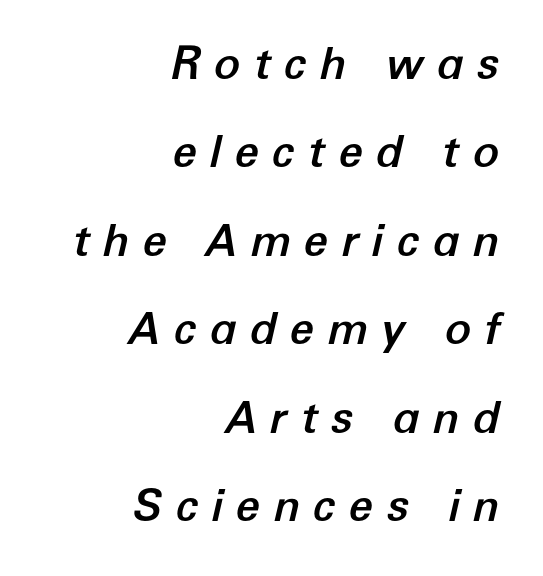
Q: Is the text italic (slanted)? A: Yes, it leans right by about 12 degrees.
Q: Is the text underlined? A: No.
Q: How is the paragraph aligned? A: Right-aligned.
Q: Is the spacing between letters normal or unusually wide? A: Unusually wide.
Q: Is the spacing between lines tight, normal or loose? A: Loose.
Q: Width (condensed, normal, or wide)? A: Normal.
Q: Stroke contrast? A: Low.
Q: x-height? A: Medium.
Q: Monospaced? A: No.
